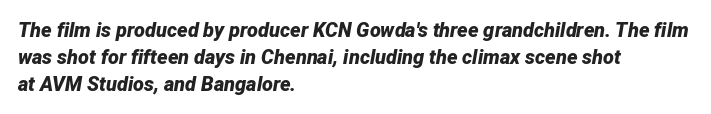
Q: Is the text bold? A: Yes.
Q: Is the text italic (slanted)? A: Yes, it leans right by about 12 degrees.
Q: Is the text underlined? A: No.
Q: How is the paragraph aligned? A: Left-aligned.
Q: Is the spacing between letters normal or unusually wide? A: Normal.
Q: Is the spacing between lines tight, normal or loose? A: Normal.
